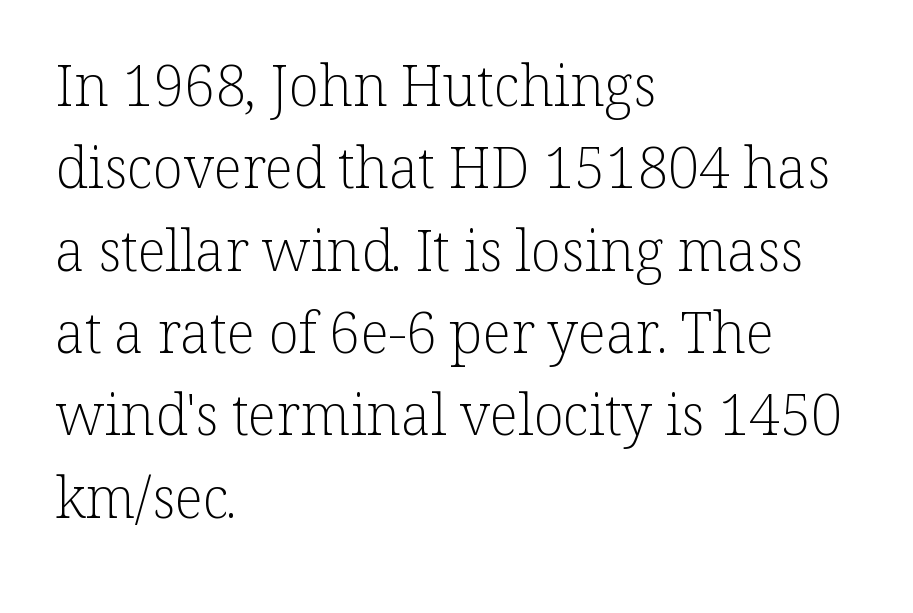
The image shows 56 px light serif type, upright; set left-aligned, normal line spacing (1.47x), normal letter spacing, not underlined; low stroke contrast and a medium x-height.
